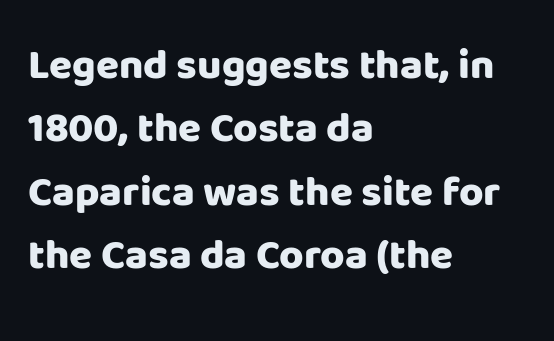
Q: Is the text bold? A: Yes.
Q: Is the text italic (slanted)? A: No, it is upright.
Q: Is the typeface a serif or a sans-serif typeface? A: Sans-serif.
Q: Is the text underlined? A: No.
Q: How is the paragraph aligned? A: Left-aligned.
Q: Is the spacing between letters normal or unusually wide? A: Normal.
Q: Is the spacing between lines tight, normal or loose? A: Normal.
Q: Width (condensed, normal, or wide)? A: Normal.
Q: Stroke contrast? A: Low.
Q: x-height? A: Large.
Q: Monospaced? A: No.
